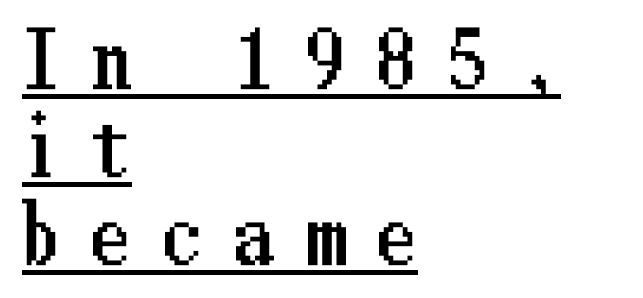
{"italic": "no", "width": "condensed", "stroke_contrast": "low", "x_height": "medium", "underline": "yes", "align": "left", "line_spacing_ratio": 1.16, "letter_spacing": "wide", "letter_spacing_em": 0.44, "glyph_px": 76}
